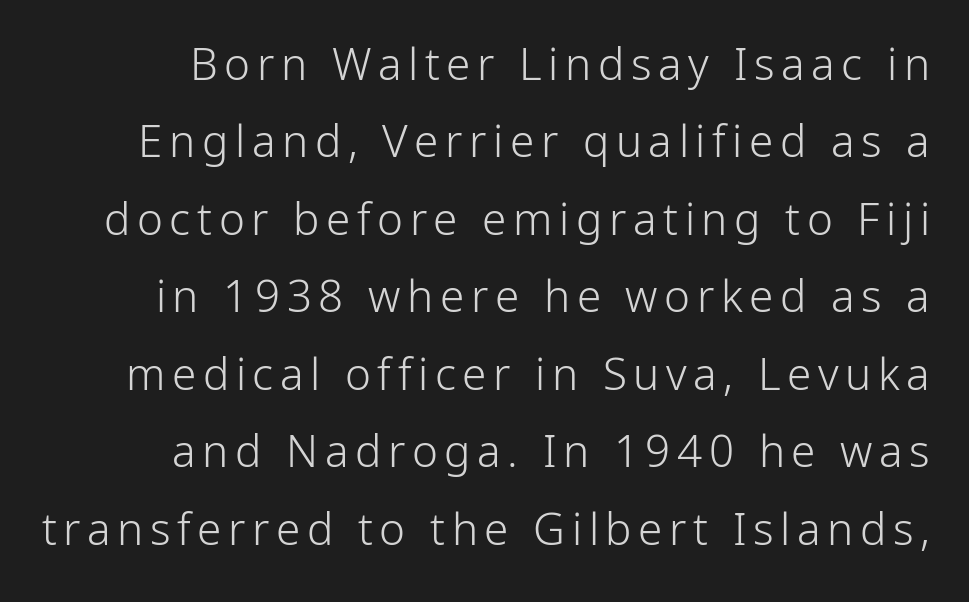
Q: Is the text bold? A: No.
Q: Is the text italic (slanted)? A: No, it is upright.
Q: Is the typeface a serif or a sans-serif typeface? A: Sans-serif.
Q: Is the text underlined? A: No.
Q: Width (condensed, normal, or wide)? A: Normal.
Q: Stroke contrast? A: Low.
Q: x-height? A: Medium.
Q: Monospaced? A: No.
